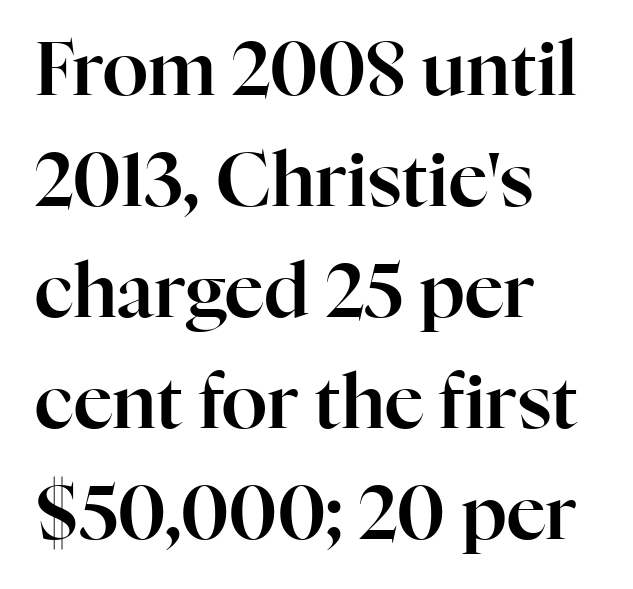
Q: Is the text italic (slanted)? A: No, it is upright.
Q: Is the typeface a serif or a sans-serif typeface? A: Serif.
Q: Is the text underlined? A: No.
Q: How is the paragraph aligned? A: Left-aligned.
Q: Is the spacing between letters normal or unusually wide? A: Normal.
Q: Is the spacing between lines tight, normal or loose? A: Normal.
Q: Width (condensed, normal, or wide)? A: Normal.
Q: Stroke contrast? A: High.
Q: x-height? A: Medium.
Q: Monospaced? A: No.
